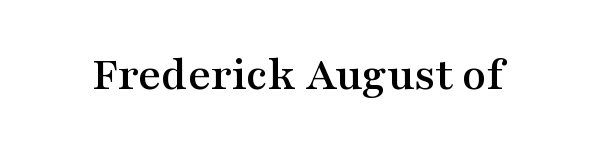
Q: Is the text italic (slanted)? A: No, it is upright.
Q: Is the typeface a serif or a sans-serif typeface? A: Serif.
Q: Is the text underlined? A: No.
Q: Is the spacing between letters normal or unusually wide? A: Normal.
Q: Width (condensed, normal, or wide)? A: Wide.
Q: Stroke contrast? A: Medium.
Q: x-height? A: Medium.
Q: Monospaced? A: No.
